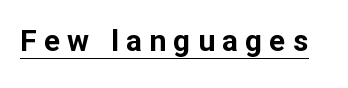
The specimen reads as upright at a glance. The rendered words wear a rule along their underside. The passage shown is typed in a proportional face where columns would drift. In terms of letterspacing, this is a distinctly airy, spread setting.
